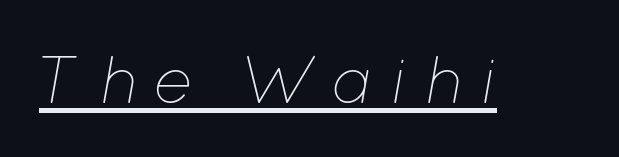
The image shows 67 px thin type, italic (leaning right); set unusually wide letter spacing (+0.22 em), underlined; low stroke contrast and a medium x-height.
